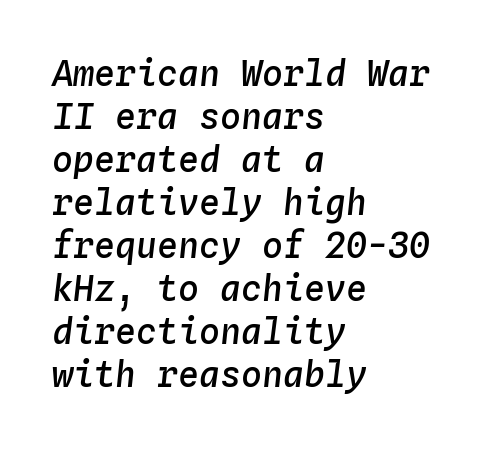
Q: Is the text bold? A: Semi-bold.
Q: Is the text italic (slanted)? A: Yes, it leans right by about 4 degrees.
Q: Is the text underlined? A: No.
Q: How is the paragraph aligned? A: Left-aligned.
Q: Is the spacing between letters normal or unusually wide? A: Normal.
Q: Width (condensed, normal, or wide)? A: Normal.
Q: Stroke contrast? A: Low.
Q: x-height? A: Medium.
Q: Monospaced? A: Yes.
